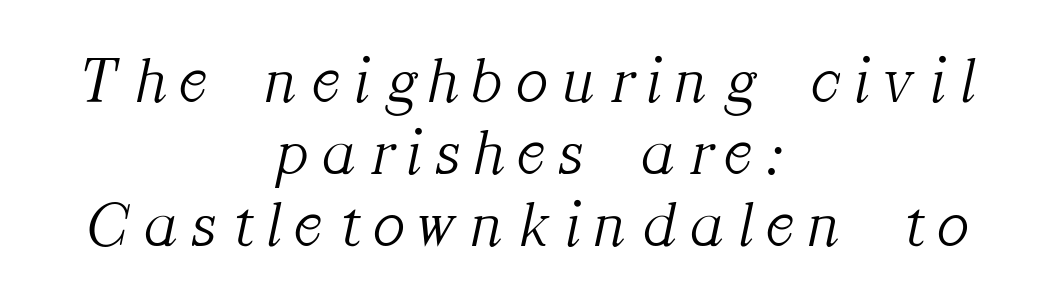
{"serif": "yes", "italic": "yes", "lean": "right", "slant_degrees": 12, "bold": "no", "weight": "light", "width": "normal", "stroke_contrast": "medium", "x_height": "medium", "monospaced": "no", "underline": "no", "align": "center", "line_spacing": "tight", "line_spacing_ratio": 1.09, "letter_spacing": "wide", "letter_spacing_em": 0.23, "glyph_px": 66}
